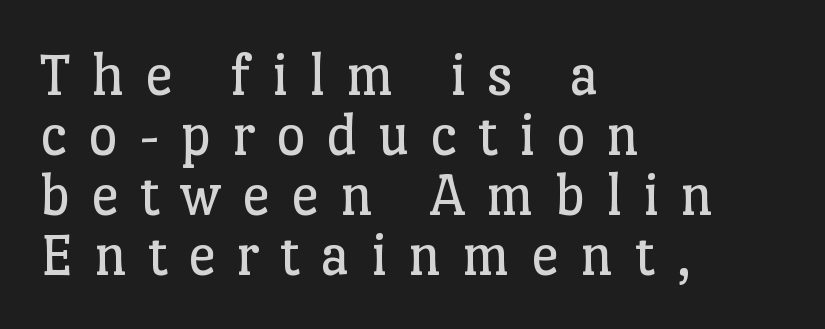
Q: Is the text bold? A: No.
Q: Is the text italic (slanted)? A: No, it is upright.
Q: Is the typeface a serif or a sans-serif typeface? A: Serif.
Q: Is the text underlined? A: No.
Q: How is the paragraph aligned? A: Left-aligned.
Q: Is the spacing between letters normal or unusually wide? A: Unusually wide.
Q: Is the spacing between lines tight, normal or loose? A: Tight.
Q: Width (condensed, normal, or wide)? A: Normal.
Q: Stroke contrast? A: Low.
Q: x-height? A: Medium.
Q: Monospaced? A: No.
